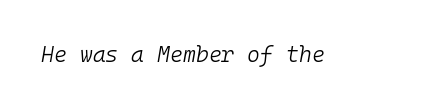
Descenders hang freely into open space. The axis of the letterforms is tilted away from vertical. Observe the ordinary spacing: letters are neighbours, not strangers. These glyphs show unthickened strokes, regular width or finer.
